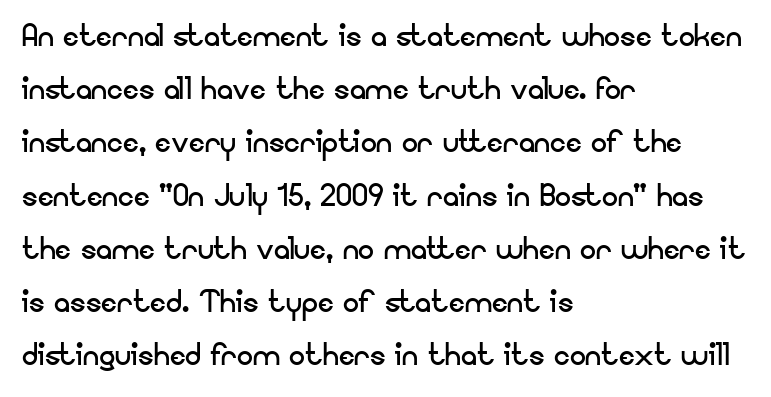
The image shows 40 px regular-weight sans-serif type, upright; set left-aligned, normal line spacing (1.33x), normal letter spacing, not underlined; low stroke contrast and a small x-height.
